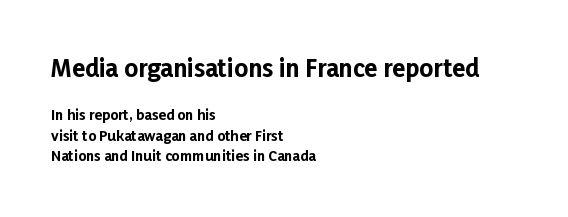
{"italic": "no", "bold": "yes", "underline": "no", "align": "left", "line_spacing": "normal", "line_spacing_ratio": 1.46, "letter_spacing": "normal", "letter_spacing_em": 0.0, "larger_block": "first", "size_ratio": 1.71, "glyph_px": 24}
